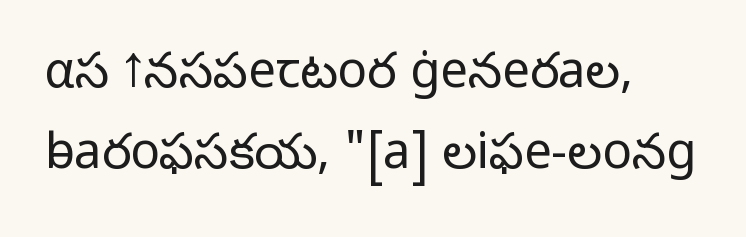
The image shows 49 px light sans-serif type, upright; set left-aligned, normal line spacing (1.66x), normal letter spacing, not underlined; low stroke contrast and a medium x-height.
